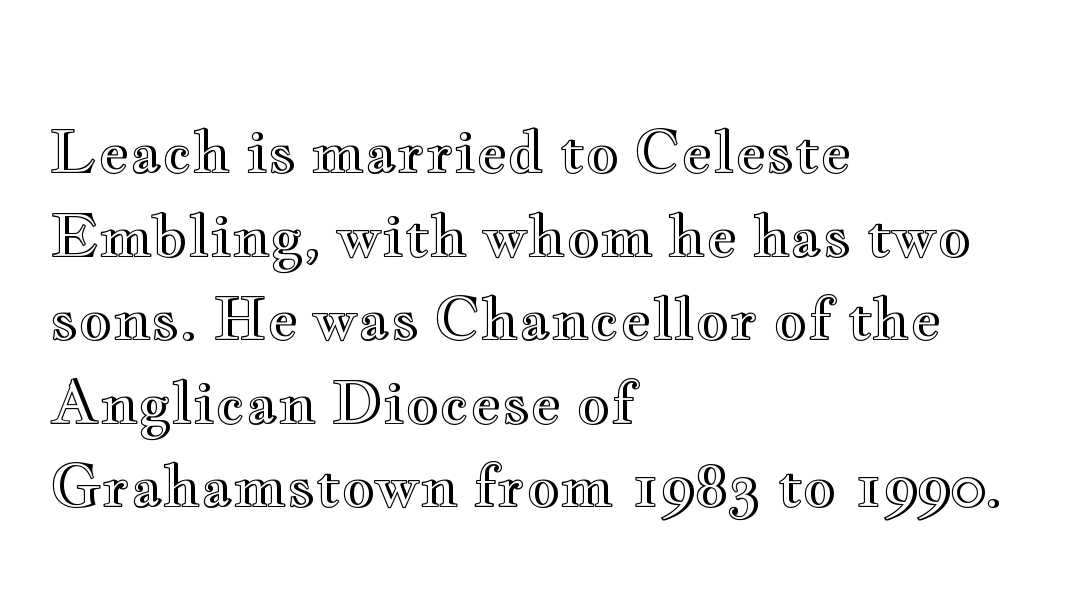
The image shows 58 px wide type, upright; set left-aligned, normal line spacing (1.44x), normal letter spacing, not underlined; a small x-height.
